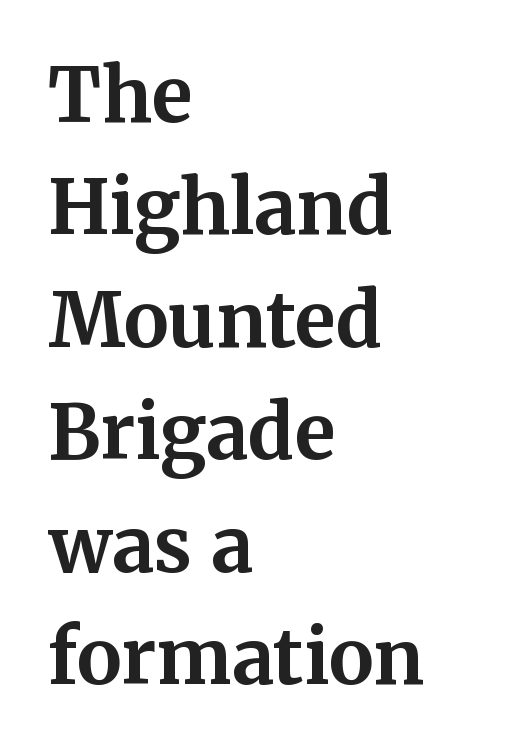
Q: Is the text bold? A: Yes.
Q: Is the text italic (slanted)? A: No, it is upright.
Q: Is the typeface a serif or a sans-serif typeface? A: Serif.
Q: Is the text underlined? A: No.
Q: How is the paragraph aligned? A: Left-aligned.
Q: Is the spacing between letters normal or unusually wide? A: Normal.
Q: Is the spacing between lines tight, normal or loose? A: Normal.
Q: Width (condensed, normal, or wide)? A: Normal.
Q: Stroke contrast? A: Medium.
Q: x-height? A: Medium.
Q: Monospaced? A: No.
